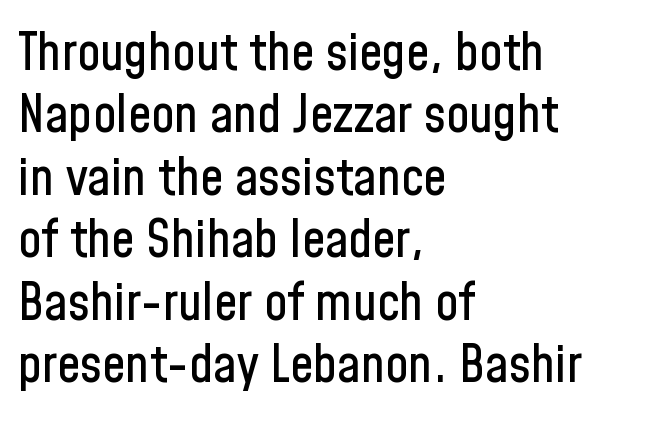
{"serif": "no", "italic": "no", "width": "condensed", "stroke_contrast": "low", "x_height": "medium", "monospaced": "no", "underline": "no", "align": "left", "line_spacing_ratio": 1.2, "letter_spacing": "normal", "letter_spacing_em": 0.0, "glyph_px": 52}
